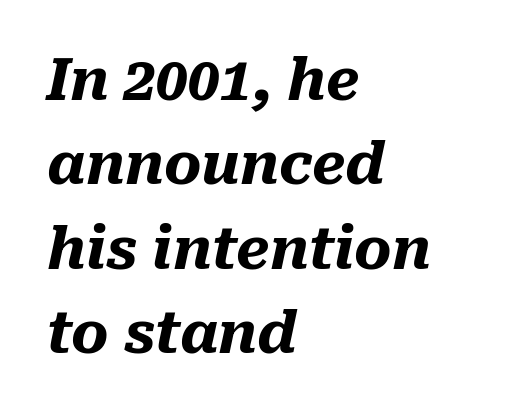
Q: Is the text bold? A: Yes.
Q: Is the text italic (slanted)? A: Yes, it leans right by about 10 degrees.
Q: Is the text underlined? A: No.
Q: How is the paragraph aligned? A: Left-aligned.
Q: Is the spacing between letters normal or unusually wide? A: Normal.
Q: Is the spacing between lines tight, normal or loose? A: Normal.
Q: Width (condensed, normal, or wide)? A: Normal.
Q: Stroke contrast? A: Medium.
Q: x-height? A: Medium.
Q: Monospaced? A: No.
